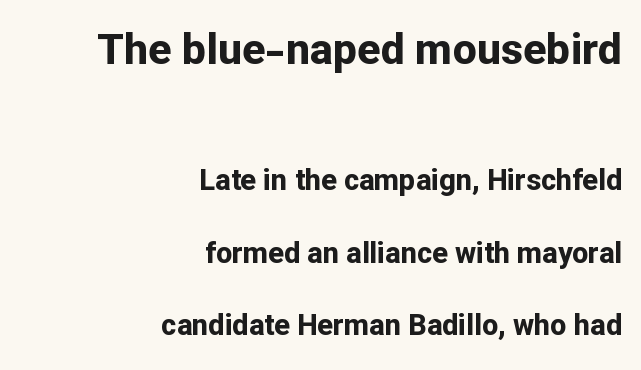
A sans-serif font was chosen for this passage. What's the leading like? Stretched, with rows far apart. The lettering stays uniformly vertical, giving the passage a roman look. Size contrast runs from large at the top to small at the bottom. Glyph-to-glyph distance matches everyday printed text. The font is running at its bold setting.
